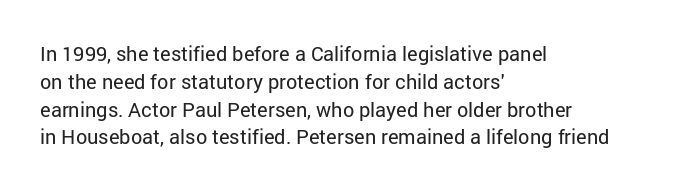
The image shows 20 px text type, upright; set left-aligned, normal line spacing (1.39x), normal letter spacing, not underlined.
